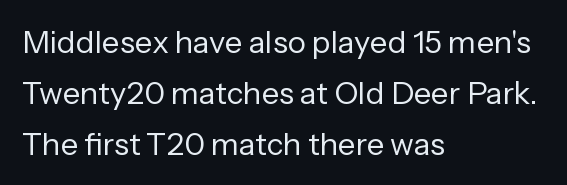
This sample has the flowing, uneven cadence of proportional lettering. There is no visible air inserted between adjacent glyphs. These lines were composed using upright roman letters. Underlining? Definitely not there. On a weight scale, this lands at 450 or below. Which margin do the lines hug? The left one — the right edge is uneven.
